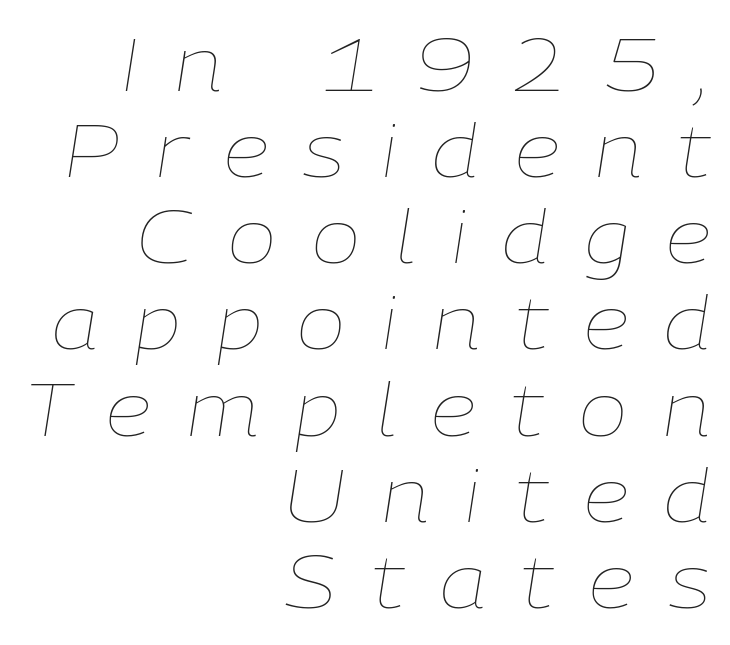
Q: Is the text bold? A: No.
Q: Is the text italic (slanted)? A: Yes, it leans right by about 9 degrees.
Q: Is the text underlined? A: No.
Q: How is the paragraph aligned? A: Right-aligned.
Q: Is the spacing between letters normal or unusually wide? A: Unusually wide.
Q: Width (condensed, normal, or wide)? A: Normal.
Q: Stroke contrast? A: Low.
Q: x-height? A: Medium.
Q: Monospaced? A: No.
